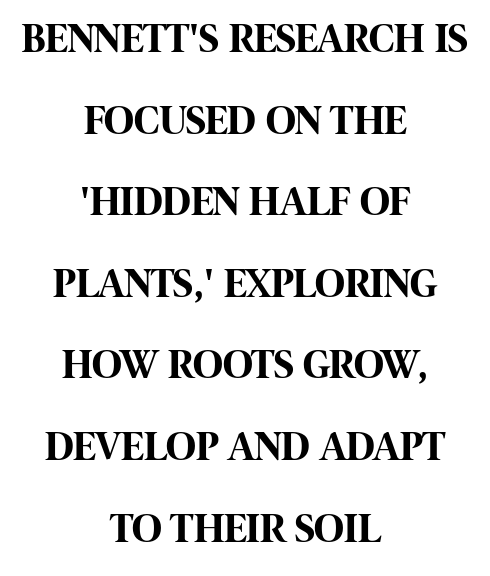
{"serif": "no", "italic": "no", "bold": "yes", "weight": "bold", "width": "condensed", "stroke_contrast": "high", "x_height": "large", "monospaced": "no", "underline": "no", "align": "center", "line_spacing": "loose", "line_spacing_ratio": 1.99, "letter_spacing": "normal", "letter_spacing_em": 0.0, "glyph_px": 41}
